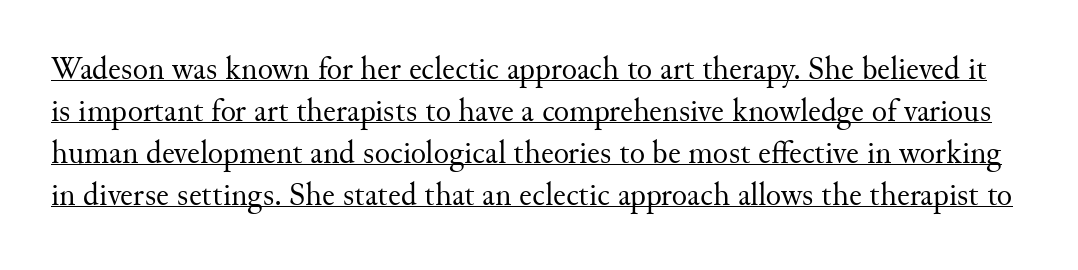
{"serif": "yes", "italic": "no", "bold": "no", "weight": "regular", "width": "normal", "stroke_contrast": "medium", "x_height": "small", "monospaced": "no", "underline": "yes", "line_spacing": "normal", "line_spacing_ratio": 1.31, "letter_spacing": "normal", "letter_spacing_em": 0.0, "glyph_px": 32}
